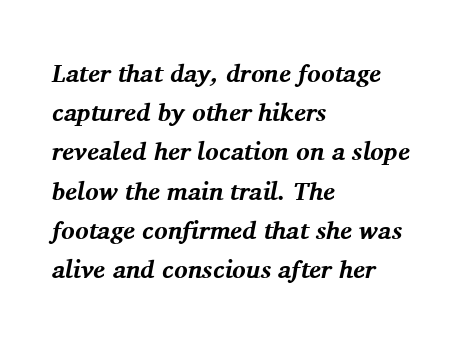
Stroke thickness is high; the sample reads as a true bold. The passage is arranged the way most books set body copy — flush left. How would I describe the line gaps? Plain and ordinary. Bare-footed words on every line. Words appear dense and cohesive because spacing is normal.
